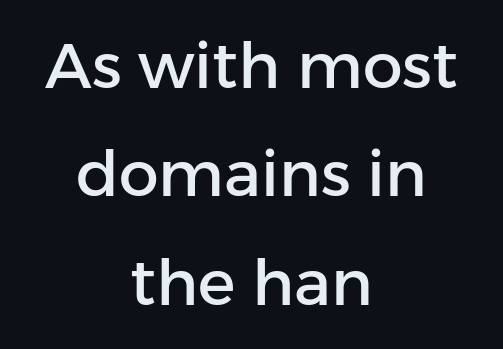
The image shows 63 px sans-serif type, upright; set centered, line spacing 1.72x, normal letter spacing, not underlined; low stroke contrast and a medium x-height.
